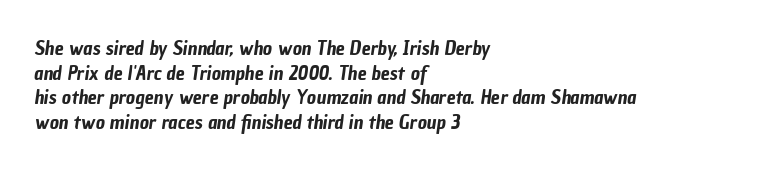
Q: Is the text underlined? A: No.
Q: How is the paragraph aligned? A: Left-aligned.
Q: Is the spacing between letters normal or unusually wide? A: Normal.
